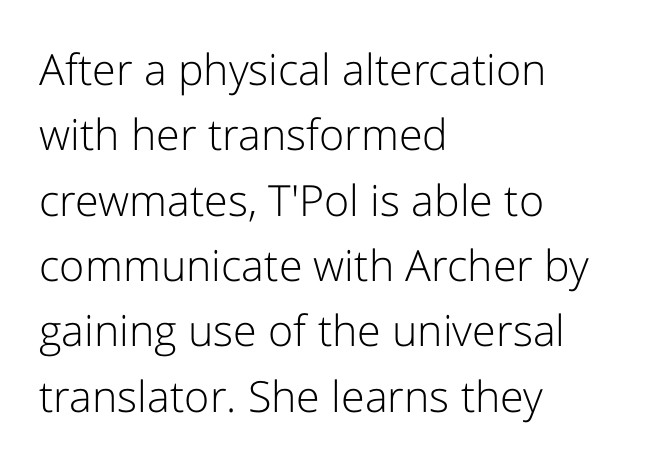
Note: no serifs on the glyphs. The letters sit at their default tracking, neither squeezed nor spread. Is this a heavy cut? Hardly; it is regular or lighter. The designer left line spacing at the default.
